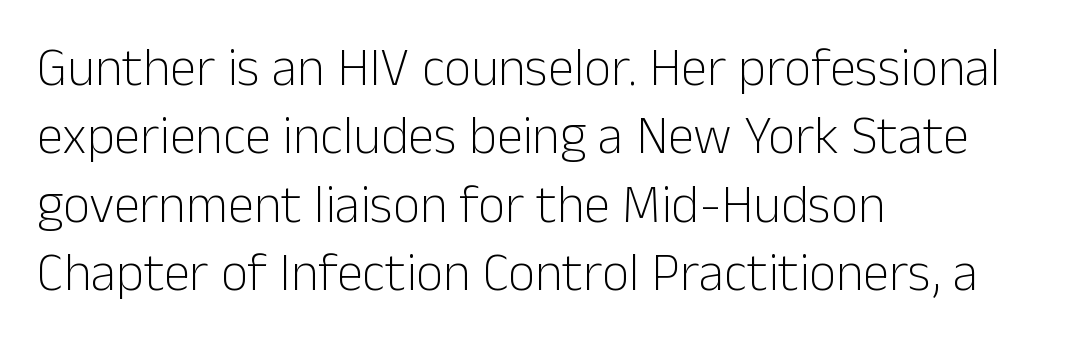
The image shows 53 px light sans-serif type, upright; set left-aligned, normal line spacing (1.29x), normal letter spacing, not underlined; low stroke contrast and a medium x-height.
